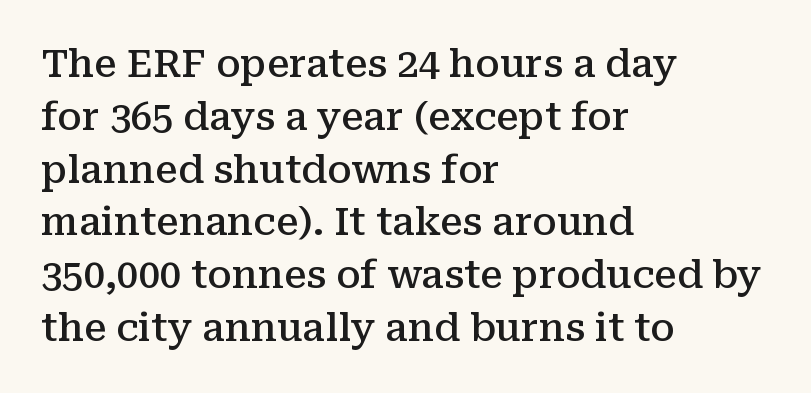
The image shows 38 px semibold serif type, upright; set left-aligned, normal line spacing (1.39x), normal letter spacing, not underlined; medium stroke contrast and a medium x-height.
